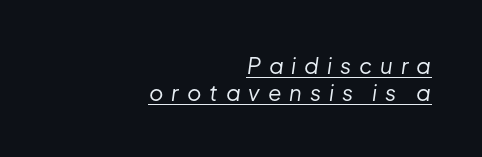
Q: Is the text bold? A: No.
Q: Is the text italic (slanted)? A: Yes, it leans right by about 8 degrees.
Q: Is the text underlined? A: Yes.
Q: How is the paragraph aligned? A: Right-aligned.
Q: Is the spacing between letters normal or unusually wide? A: Unusually wide.
